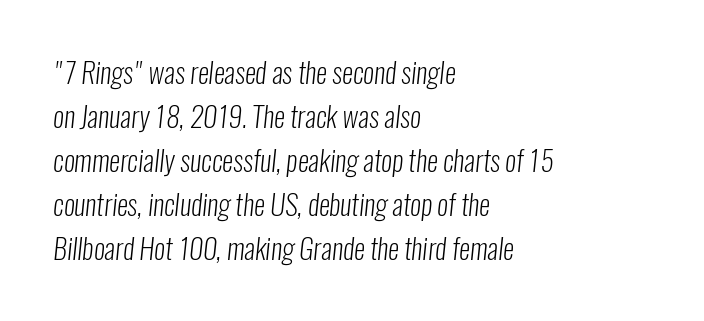
{"serif": "no", "bold": "no", "weight": "light", "width": "condensed", "stroke_contrast": "low", "x_height": "medium", "monospaced": "no", "underline": "no", "align": "left", "line_spacing": "normal", "line_spacing_ratio": 1.57, "letter_spacing": "normal", "letter_spacing_em": 0.0, "glyph_px": 28}
